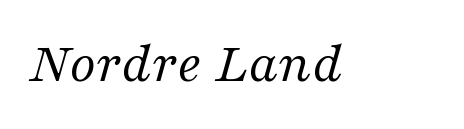
{"serif": "yes", "italic": "yes", "lean": "right", "slant_degrees": 16, "bold": "no", "weight": "regular", "width": "normal", "stroke_contrast": "medium", "x_height": "medium", "monospaced": "no", "underline": "no", "letter_spacing": "normal", "letter_spacing_em": 0.0, "glyph_px": 58}
